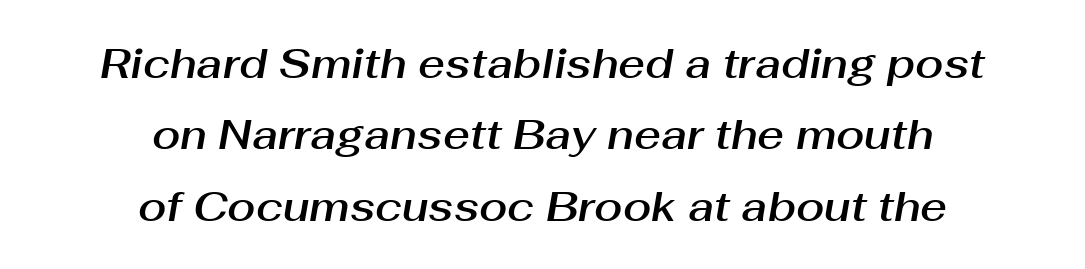
The image shows 41 px text type, italic (leaning right); set centered, line spacing 1.74x, normal letter spacing, not underlined; medium stroke contrast and a medium x-height.
